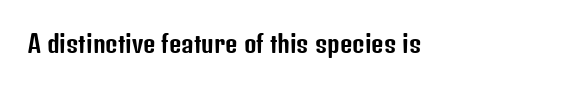
{"italic": "no", "underline": "no", "align": "left", "letter_spacing": "normal", "letter_spacing_em": 0.0, "glyph_px": 24}
